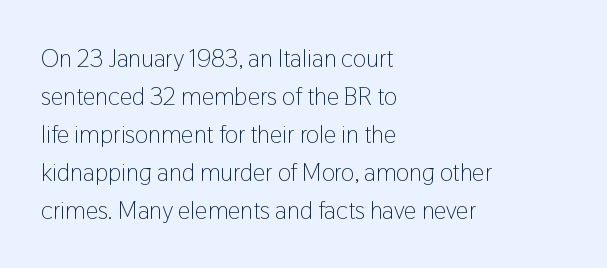
The font's upright variant was chosen for this text. The specimen omits any rule beneath the text block's lines. All the whitespace from short lines collects on the right. Tracking here is standard; glyphs follow each other at the usual distance.
